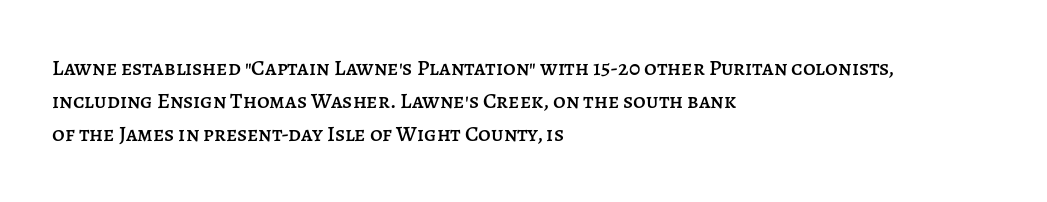
Q: Is the text italic (slanted)? A: No, it is upright.
Q: Is the text underlined? A: No.
Q: How is the paragraph aligned? A: Left-aligned.
Q: Is the spacing between letters normal or unusually wide? A: Normal.
Q: Is the spacing between lines tight, normal or loose? A: Normal.
